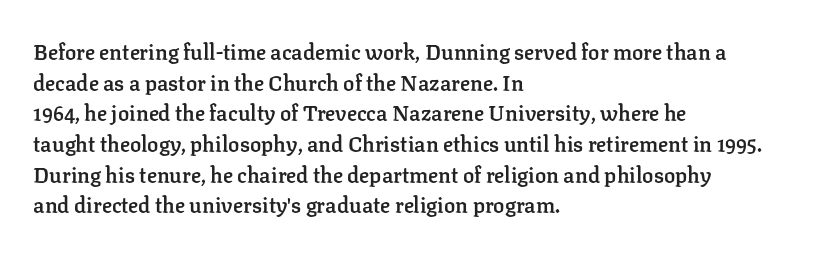
The image shows 21 px text type, upright; set left-aligned, normal line spacing (1.46x), normal letter spacing, not underlined.
